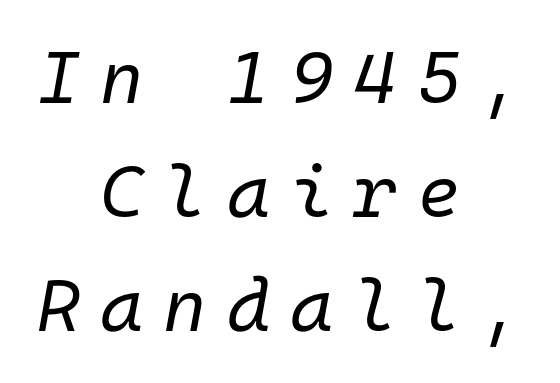
The image shows 74 px regular-weight type, italic (leaning right), monospaced; set centered, normal line spacing (1.54x), unusually wide letter spacing (+0.27 em), not underlined; low stroke contrast and a medium x-height.
